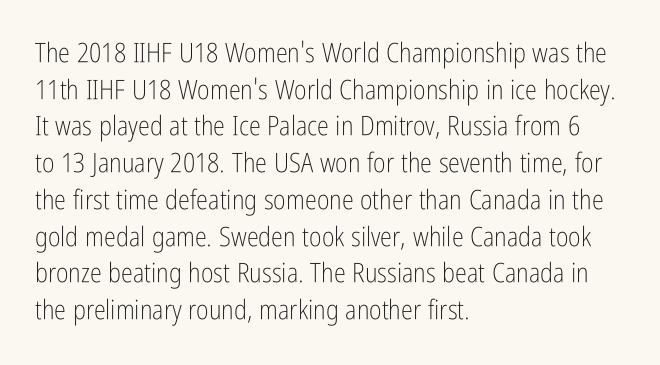
Q: Is the text bold? A: No.
Q: Is the text italic (slanted)? A: No, it is upright.
Q: Is the text underlined? A: No.
Q: How is the paragraph aligned? A: Left-aligned.
Q: Is the spacing between letters normal or unusually wide? A: Normal.
Q: Is the spacing between lines tight, normal or loose? A: Normal.
